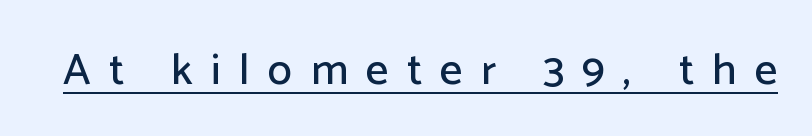
The image shows 44 px sans-serif type, upright; set unusually wide letter spacing (+0.42 em), underlined; low stroke contrast and a medium x-height.
